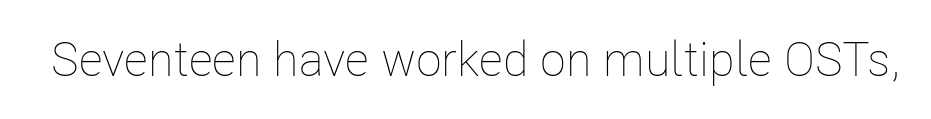
Q: Is the text bold? A: No.
Q: Is the text italic (slanted)? A: No, it is upright.
Q: Is the text underlined? A: No.
Q: Is the spacing between letters normal or unusually wide? A: Normal.
Q: Width (condensed, normal, or wide)? A: Condensed.
Q: Stroke contrast? A: Low.
Q: x-height? A: Medium.
Q: Monospaced? A: No.
